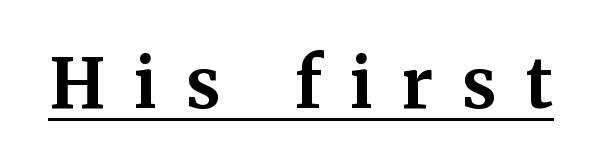
Q: Is the text bold? A: Yes.
Q: Is the text italic (slanted)? A: No, it is upright.
Q: Is the typeface a serif or a sans-serif typeface? A: Serif.
Q: Is the text underlined? A: Yes.
Q: Is the spacing between letters normal or unusually wide? A: Unusually wide.
Q: Width (condensed, normal, or wide)? A: Normal.
Q: Stroke contrast? A: Medium.
Q: x-height? A: Medium.
Q: Monospaced? A: No.
